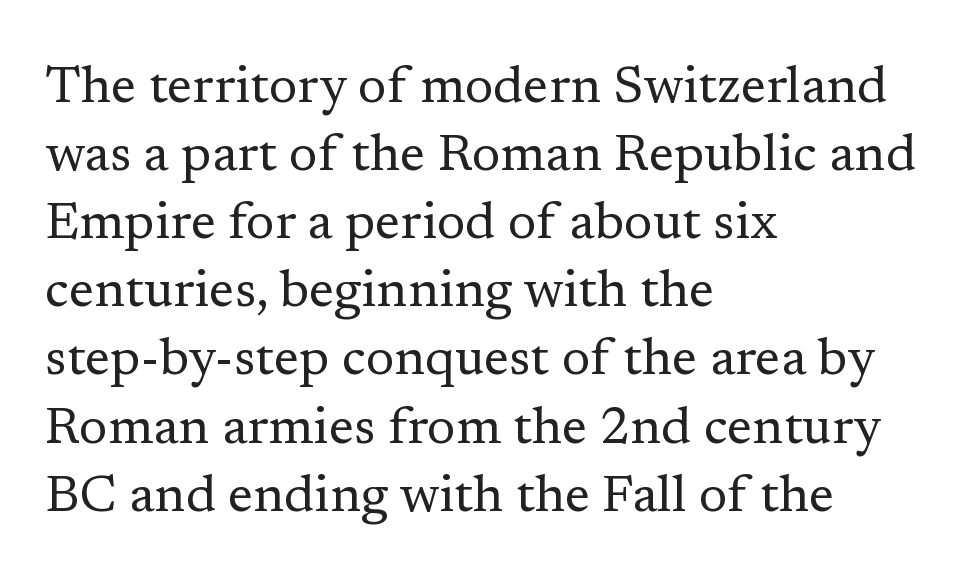
{"serif": "yes", "italic": "no", "bold": "no", "weight": "regular", "width": "normal", "stroke_contrast": "low", "x_height": "medium", "monospaced": "no", "underline": "no", "align": "left", "line_spacing": "normal", "line_spacing_ratio": 1.31, "letter_spacing": "normal", "letter_spacing_em": 0.0, "glyph_px": 52}
